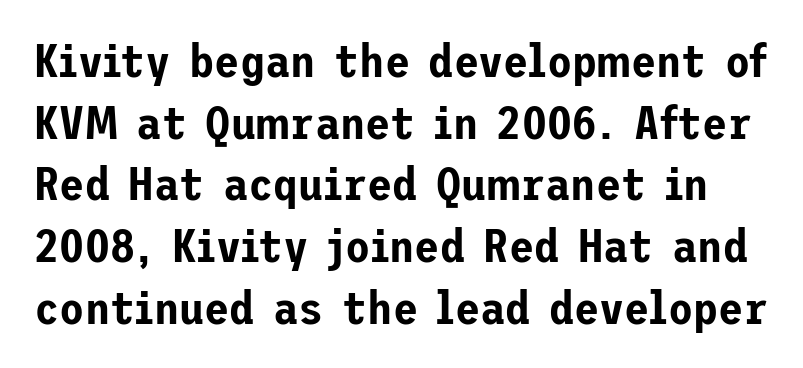
The image shows 46 px sans-serif type, upright; set normal line spacing (1.34x), normal letter spacing, not underlined; low stroke contrast and a medium x-height.
